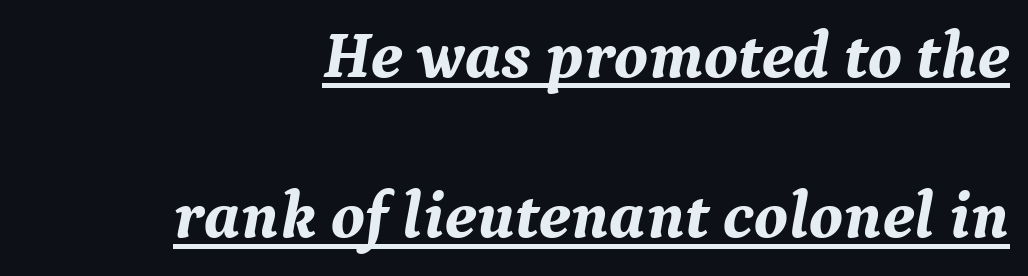
The image shows 67 px bold serif type, italic (leaning right); set right-aligned, loose line spacing (2.39x), normal letter spacing, underlined; medium stroke contrast and a medium x-height.
